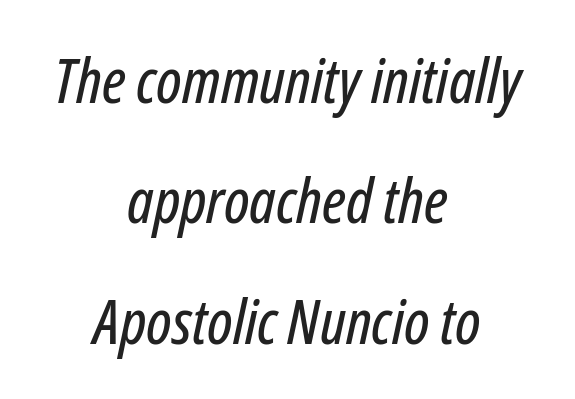
The image shows 62 px condensed type, italic (leaning right); set centered, loose line spacing (1.94x), normal letter spacing, not underlined; low stroke contrast and a medium x-height.
